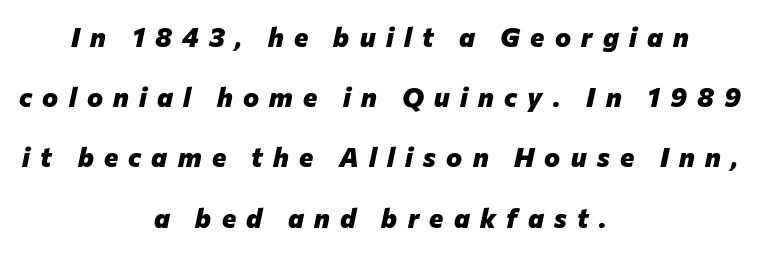
Q: Is the text bold? A: Yes.
Q: Is the text italic (slanted)? A: Yes, it leans right by about 12 degrees.
Q: Is the text underlined? A: No.
Q: How is the paragraph aligned? A: Centered.
Q: Is the spacing between letters normal or unusually wide? A: Unusually wide.
Q: Is the spacing between lines tight, normal or loose? A: Loose.
